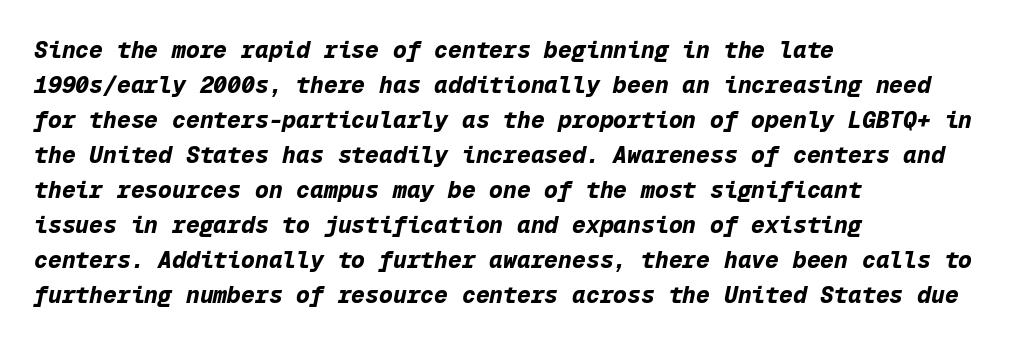
The image shows 23 px bold type, italic (leaning right); set left-aligned, normal line spacing (1.52x), normal letter spacing, not underlined.
